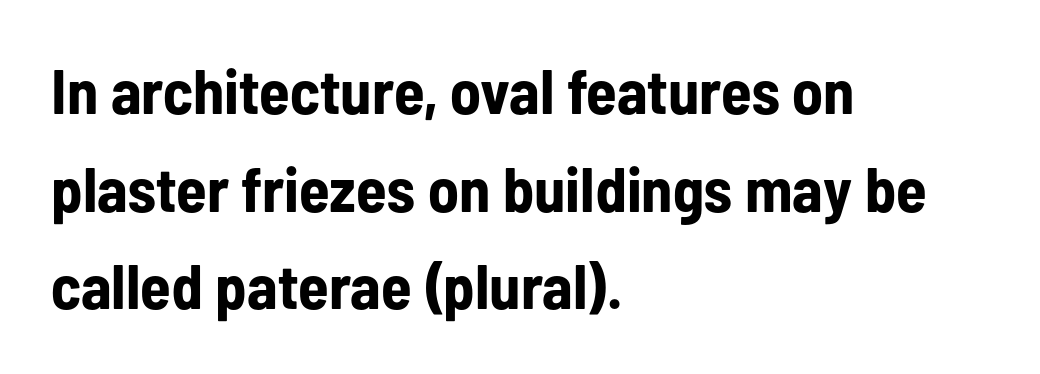
The image shows 63 px bold, condensed sans-serif type, upright; set left-aligned, normal line spacing (1.55x), normal letter spacing, not underlined; low stroke contrast and a medium x-height.
